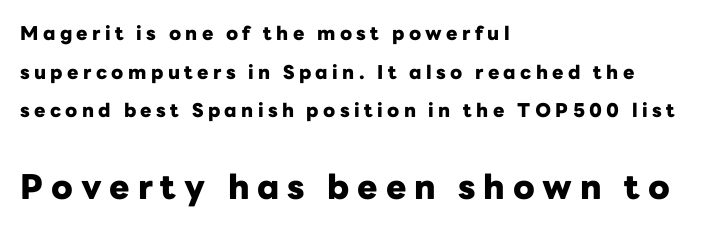
{"serif": "no", "italic": "no", "bold": "yes", "weight": "heavy", "width": "normal", "stroke_contrast": "low", "x_height": "medium", "monospaced": "no", "underline": "no", "align": "left", "line_spacing": "loose", "line_spacing_ratio": 2.03, "letter_spacing": "wide", "letter_spacing_em": 0.23, "larger_block": "second", "size_ratio": 1.79, "glyph_px": 34}
